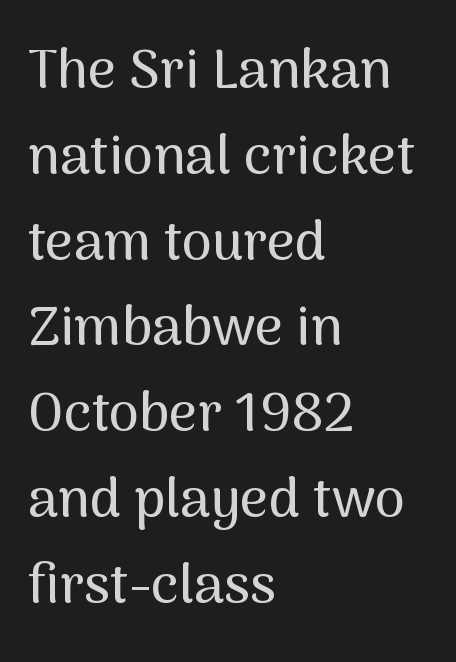
A typesetter would label this face a sans. Anything drawn beneath the words? Only blank space. What's the leading like? Ordinary, nothing unusual. The paragraph shown leans on its left margin.
